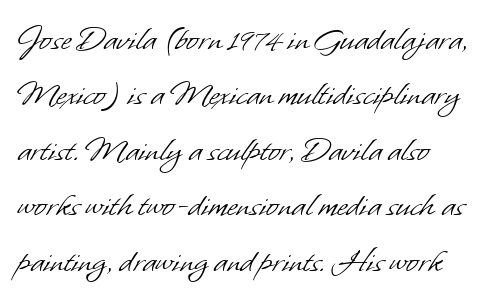
Q: Is the text bold? A: No.
Q: Is the typeface a serif or a sans-serif typeface? A: Sans-serif.
Q: Is the text underlined? A: No.
Q: How is the paragraph aligned? A: Left-aligned.
Q: Is the spacing between letters normal or unusually wide? A: Normal.
Q: Is the spacing between lines tight, normal or loose? A: Normal.
Q: Width (condensed, normal, or wide)? A: Normal.
Q: Stroke contrast? A: Low.
Q: x-height? A: Small.
Q: Monospaced? A: No.
